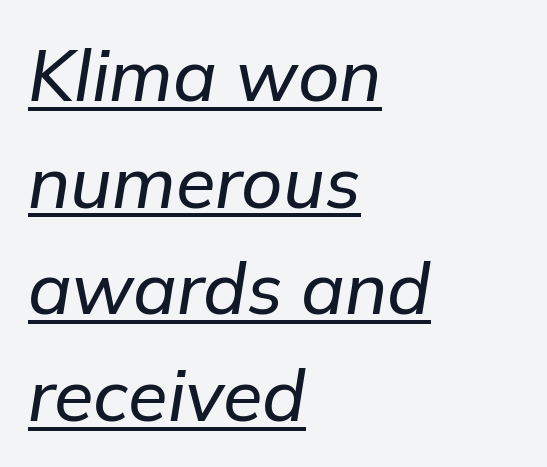
{"italic": "yes", "lean": "right", "slant_degrees": 9, "width": "normal", "stroke_contrast": "low", "x_height": "medium", "monospaced": "no", "underline": "yes", "align": "left", "line_spacing": "normal", "line_spacing_ratio": 1.48, "letter_spacing": "normal", "letter_spacing_em": 0.0, "glyph_px": 72}
